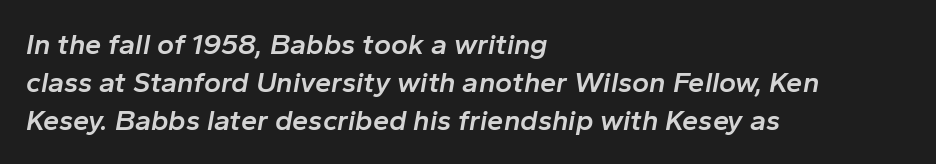
Q: Is the text bold? A: Semi-bold.
Q: Is the text italic (slanted)? A: Yes, it leans right by about 10 degrees.
Q: Is the text underlined? A: No.
Q: How is the paragraph aligned? A: Left-aligned.
Q: Is the spacing between letters normal or unusually wide? A: Normal.
Q: Is the spacing between lines tight, normal or loose? A: Normal.
Q: Width (condensed, normal, or wide)? A: Normal.
Q: Stroke contrast? A: Low.
Q: x-height? A: Medium.
Q: Monospaced? A: No.
